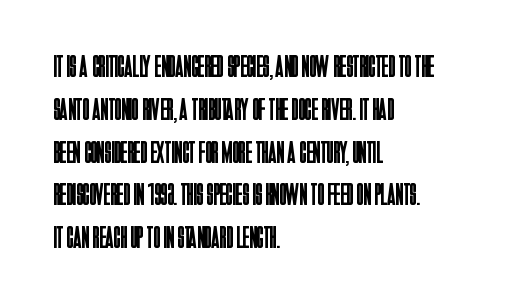
Font category for this specimen: sans-serif. Is this a fixed-width face? No — the glyphs have proportional, varying widths. The face used here is rendered with its standard letterfit. Left-aligned paragraph, ragged on the right. On a weight scale, this lands at 450 or below. Honestly, there is no underline to notice here at all.
